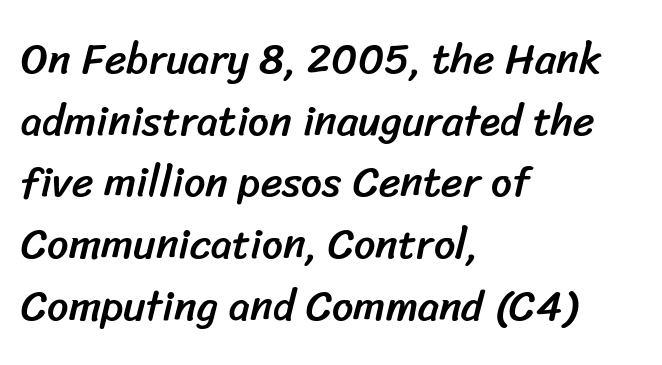
{"serif": "no", "width": "normal", "stroke_contrast": "low", "x_height": "medium", "monospaced": "no", "underline": "no", "align": "left", "line_spacing": "normal", "line_spacing_ratio": 1.47, "letter_spacing": "normal", "letter_spacing_em": 0.0, "glyph_px": 42}
